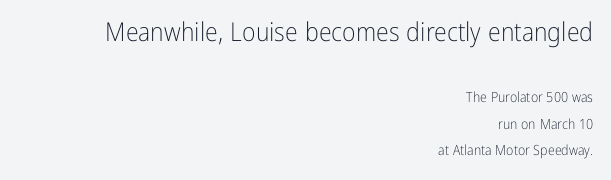
Q: Is the text bold? A: No.
Q: Is the text italic (slanted)? A: No, it is upright.
Q: Is the text underlined? A: No.
Q: How is the paragraph aligned? A: Right-aligned.
Q: Is the spacing between letters normal or unusually wide? A: Normal.
Q: Is the spacing between lines tight, normal or loose? A: Loose.
Q: Which block of text is set in a larger size, the first (top) or the second (bottom)? A: The first (top) one.
